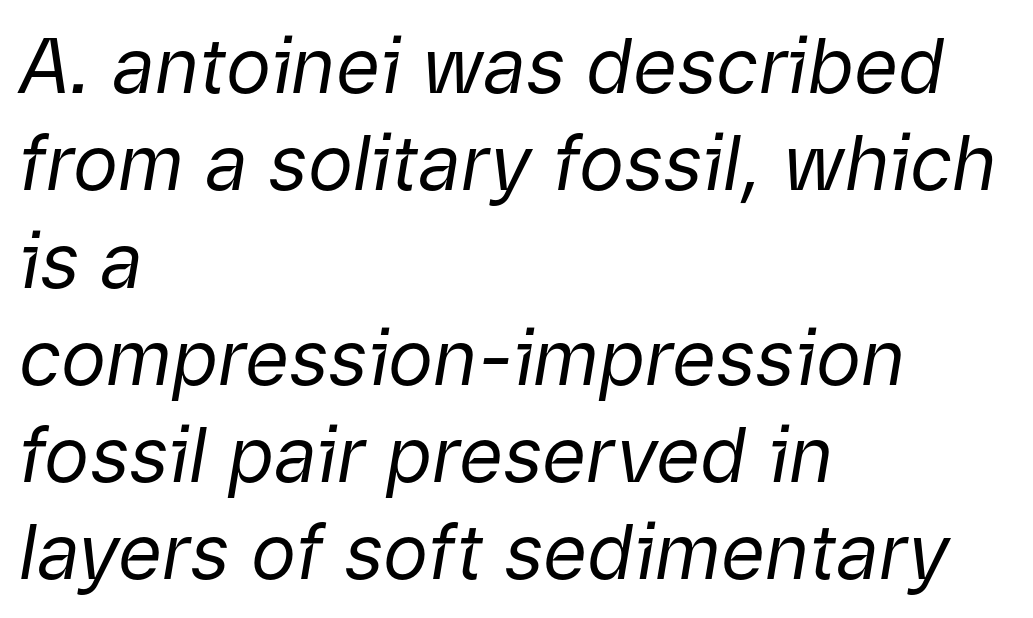
{"italic": "yes", "lean": "right", "slant_degrees": 9, "bold": "no", "weight": "regular", "width": "normal", "stroke_contrast": "low", "x_height": "medium", "monospaced": "no", "underline": "no", "align": "left", "line_spacing": "normal", "line_spacing_ratio": 1.28, "letter_spacing": "normal", "letter_spacing_em": 0.0, "glyph_px": 76}
